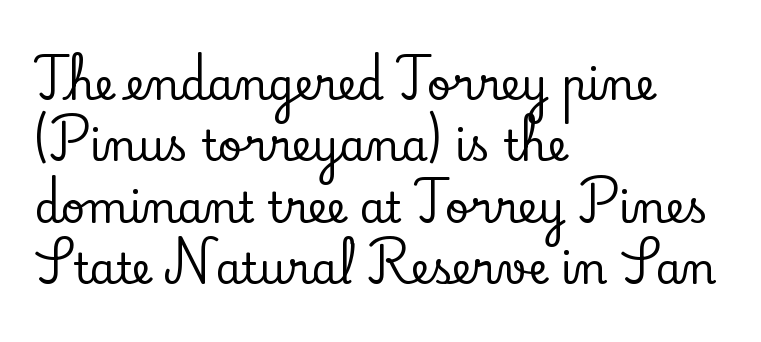
{"serif": "yes", "italic": "no", "width": "normal", "stroke_contrast": "low", "x_height": "small", "monospaced": "no", "underline": "no", "align": "left", "line_spacing": "normal", "line_spacing_ratio": 1.46, "letter_spacing": "normal", "letter_spacing_em": 0.0, "glyph_px": 42}
